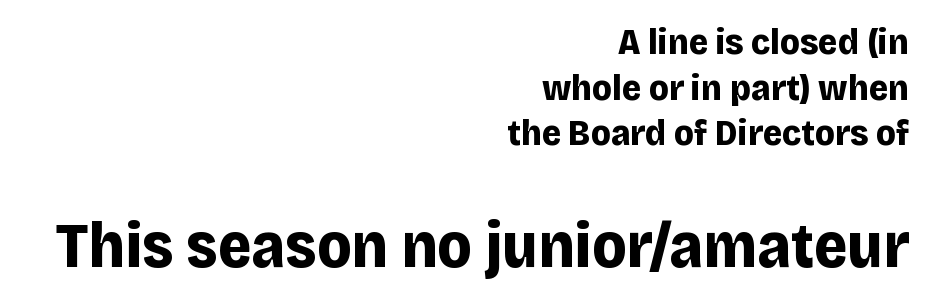
{"serif": "no", "italic": "no", "bold": "yes", "weight": "bold", "width": "normal", "stroke_contrast": "low", "x_height": "large", "monospaced": "no", "underline": "no", "align": "right", "line_spacing_ratio": 1.23, "letter_spacing": "normal", "letter_spacing_em": 0.0, "larger_block": "second", "size_ratio": 1.73, "glyph_px": 64}
